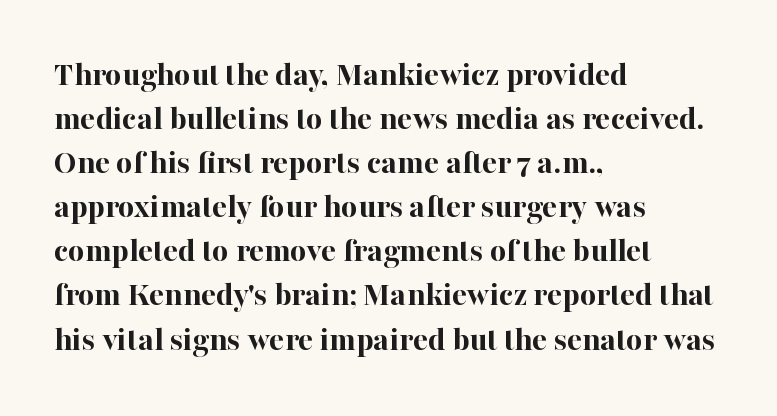
The image shows 35 px bold serif type, upright; set left-aligned, normal line spacing (1.26x), normal letter spacing, not underlined; high stroke contrast and a medium x-height.
